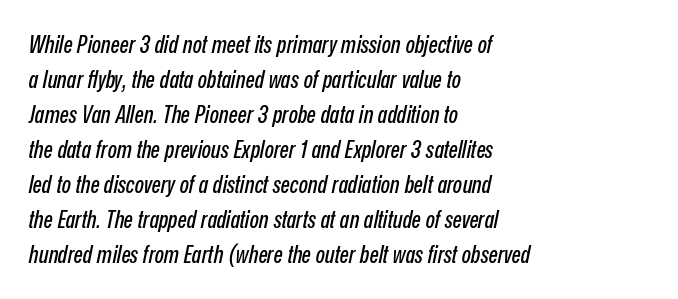
The image shows 24 px text type, italic (leaning right); set left-aligned, normal line spacing (1.46x), normal letter spacing, not underlined.
